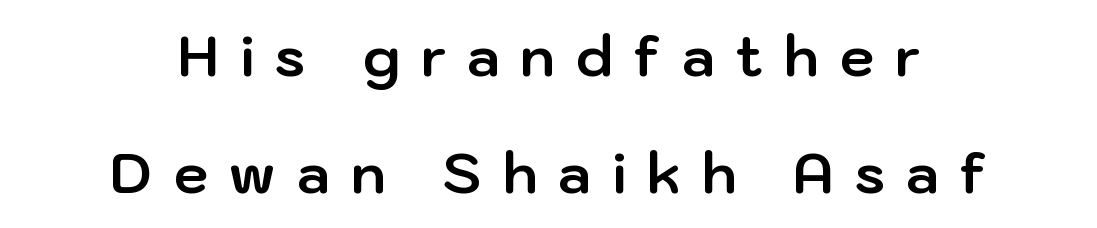
Q: Is the text bold? A: Yes.
Q: Is the text italic (slanted)? A: No, it is upright.
Q: Is the typeface a serif or a sans-serif typeface? A: Sans-serif.
Q: Is the text underlined? A: No.
Q: How is the paragraph aligned? A: Centered.
Q: Is the spacing between letters normal or unusually wide? A: Unusually wide.
Q: Is the spacing between lines tight, normal or loose? A: Loose.
Q: Width (condensed, normal, or wide)? A: Normal.
Q: Stroke contrast? A: Low.
Q: x-height? A: Medium.
Q: Monospaced? A: No.
